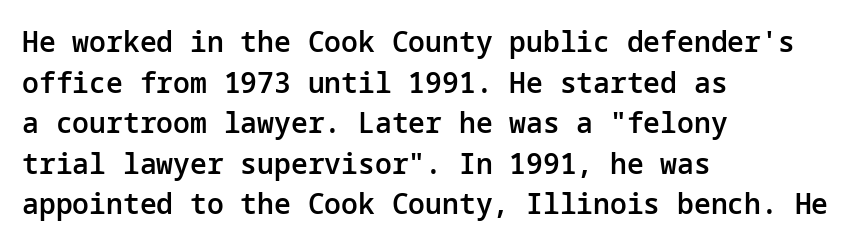
{"serif": "no", "italic": "no", "bold": "semi", "weight": "semibold", "width": "normal", "stroke_contrast": "low", "x_height": "medium", "underline": "no", "align": "left", "line_spacing": "normal", "line_spacing_ratio": 1.45, "letter_spacing": "normal", "letter_spacing_em": 0.0, "glyph_px": 28}
